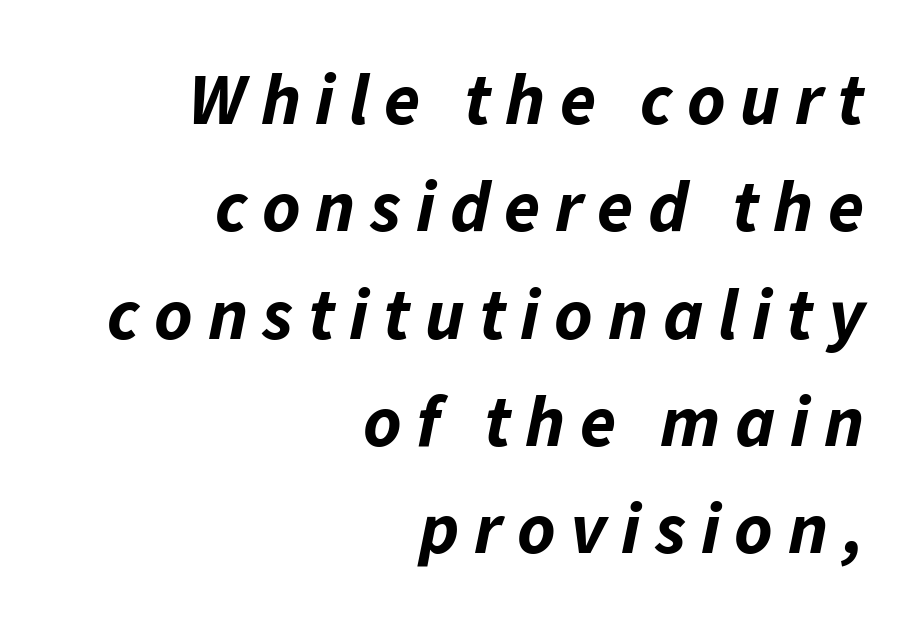
The image shows 73 px bold type, italic (leaning right); set right-aligned, normal line spacing (1.47x), unusually wide letter spacing (+0.2 em), not underlined; low stroke contrast and a medium x-height.
